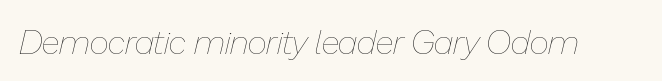
{"italic": "yes", "lean": "right", "slant_degrees": 13, "bold": "no", "weight": "thin", "width": "normal", "stroke_contrast": "low", "x_height": "medium", "monospaced": "no", "underline": "no", "letter_spacing": "normal", "letter_spacing_em": 0.0, "glyph_px": 34}
